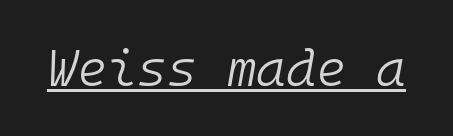
What decoration does the sample have? An underline. The characters are drawn with everyday or finer stroke widths. Italic: yes, the glyphs are oblique. Is this a fixed-width face? Yes — each glyph sits in an identical cell.
